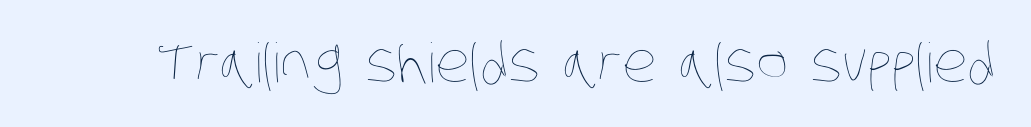
{"bold": "no", "weight": "thin", "width": "condensed", "stroke_contrast": "low", "x_height": "large", "monospaced": "no", "underline": "no", "letter_spacing": "normal", "letter_spacing_em": 0.0, "glyph_px": 54}
